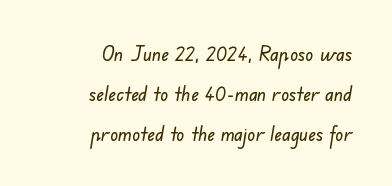
{"underline": "no", "align": "right", "line_spacing": "loose", "line_spacing_ratio": 1.99, "letter_spacing": "normal", "letter_spacing_em": 0.0, "glyph_px": 20}
